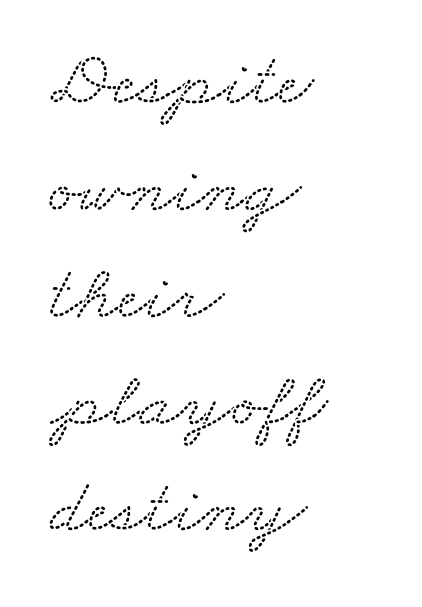
Q: Is the typeface a serif or a sans-serif typeface? A: Serif.
Q: Is the text underlined? A: No.
Q: How is the paragraph aligned? A: Left-aligned.
Q: Is the spacing between letters normal or unusually wide? A: Normal.
Q: Is the spacing between lines tight, normal or loose? A: Normal.
Q: Width (condensed, normal, or wide)? A: Wide.
Q: Stroke contrast? A: Low.
Q: x-height? A: Small.
Q: Monospaced? A: No.
